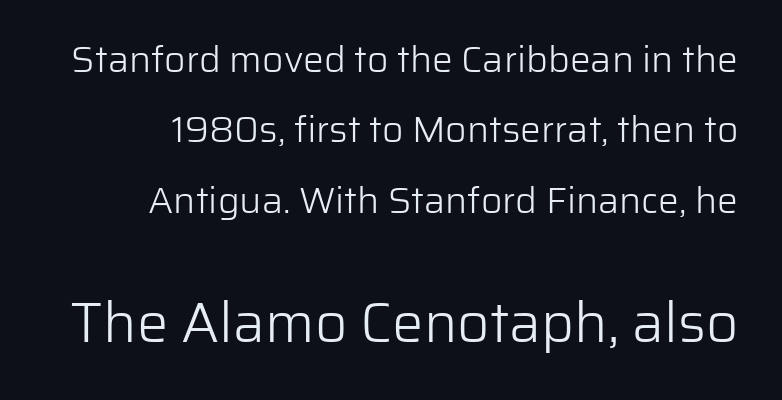
The image shows 56 px light sans-serif type, upright; set loose line spacing (1.9x), normal letter spacing, not underlined; the second (bottom) block is 1.51x larger; low stroke contrast and a medium x-height.
